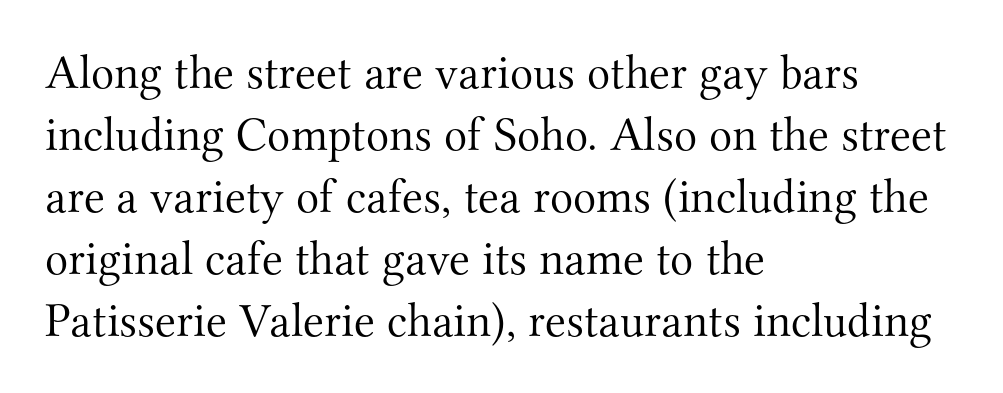
The image shows 48 px light serif type, upright; set left-aligned, normal line spacing (1.29x), normal letter spacing, not underlined; medium stroke contrast and a small x-height.
